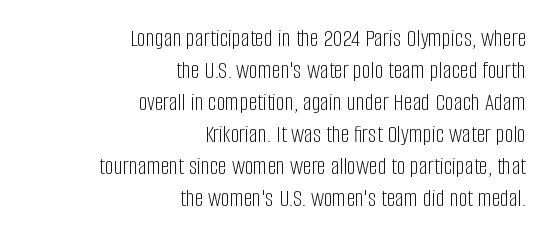
Q: Is the text bold? A: No.
Q: Is the text italic (slanted)? A: No, it is upright.
Q: Is the text underlined? A: No.
Q: How is the paragraph aligned? A: Right-aligned.
Q: Is the spacing between letters normal or unusually wide? A: Normal.
Q: Is the spacing between lines tight, normal or loose? A: Normal.
